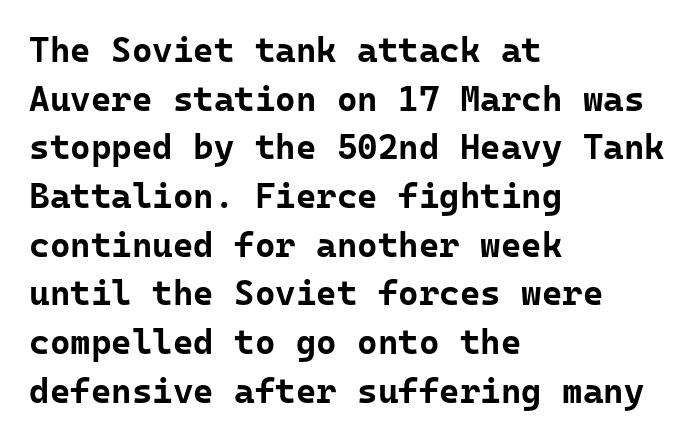
Every letter is thick-stroked: bold, no question. A typesetter would call this monospace, since all characters share one set width. Lines of text with bare space underneath. The rendering uses a moderate line-height, typical for paragraphs.
